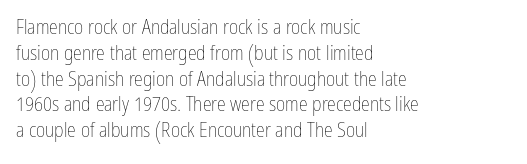
{"italic": "no", "bold": "no", "underline": "no", "align": "left", "line_spacing": "normal", "line_spacing_ratio": 1.29, "letter_spacing": "normal", "letter_spacing_em": 0.0, "glyph_px": 20}
